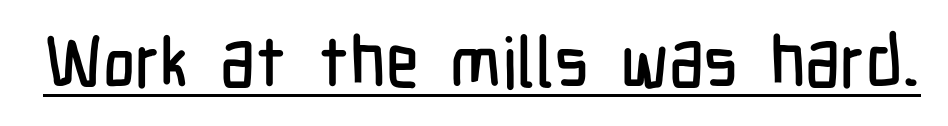
{"serif": "no", "italic": "no", "width": "condensed", "stroke_contrast": "low", "x_height": "medium", "monospaced": "no", "underline": "yes", "letter_spacing": "normal", "letter_spacing_em": 0.0, "glyph_px": 70}
